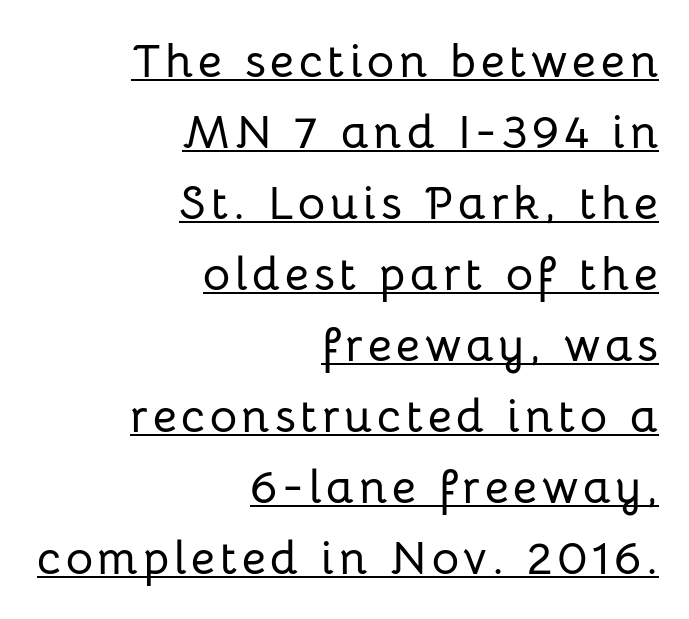
Nope, not italic — everything's standing straight. The face used here is proportionally spaced, like ordinary book or web type. Leading matches the norm, producing a regular column. Glance below the letters and you will spot a drawn line. Short and long lines alike share a common ending point at right. This rendering employs a face without finishing strokes, i.e., a sans-serif.
